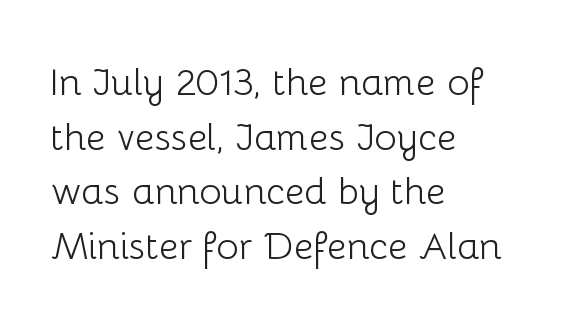
Q: Is the text bold? A: No.
Q: Is the text italic (slanted)? A: No, it is upright.
Q: Is the typeface a serif or a sans-serif typeface? A: Sans-serif.
Q: Is the text underlined? A: No.
Q: How is the paragraph aligned? A: Left-aligned.
Q: Is the spacing between letters normal or unusually wide? A: Normal.
Q: Is the spacing between lines tight, normal or loose? A: Normal.
Q: Width (condensed, normal, or wide)? A: Normal.
Q: Stroke contrast? A: Low.
Q: x-height? A: Medium.
Q: Monospaced? A: No.
